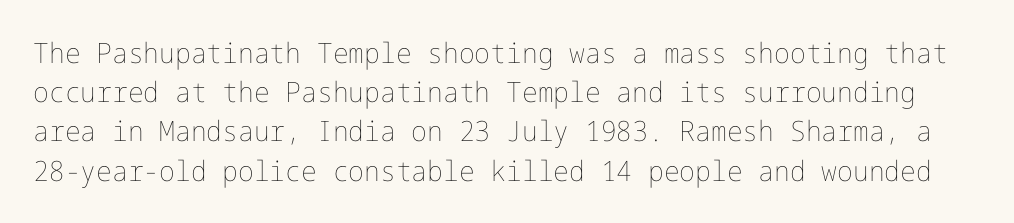
The image shows 28 px thin type, upright; set normal line spacing (1.4x), normal letter spacing, not underlined; low stroke contrast and a medium x-height.
